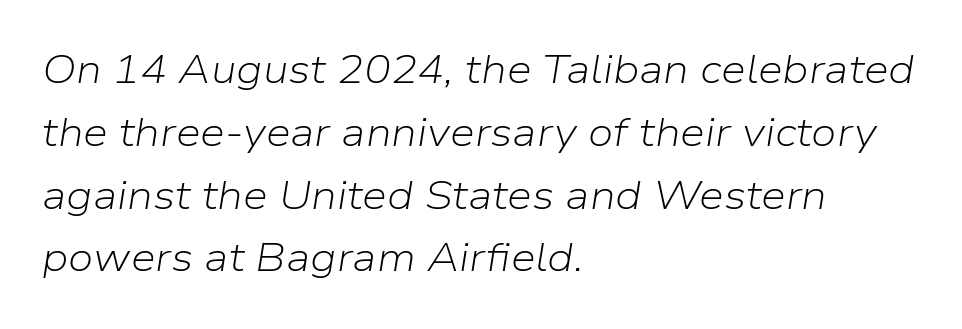
{"italic": "yes", "lean": "right", "slant_degrees": 9, "bold": "no", "weight": "light", "width": "normal", "stroke_contrast": "low", "x_height": "medium", "monospaced": "no", "underline": "no", "align": "left", "line_spacing": "normal", "line_spacing_ratio": 1.57, "letter_spacing": "normal", "letter_spacing_em": 0.0, "glyph_px": 40}
